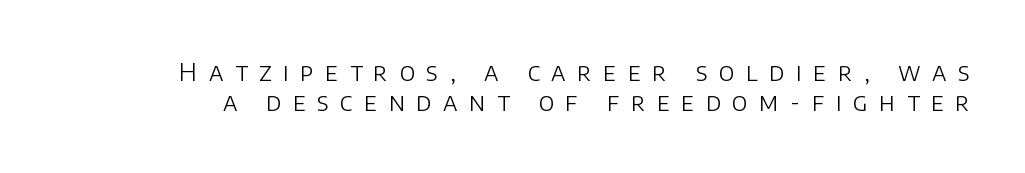
Q: Is the text bold? A: No.
Q: Is the text italic (slanted)? A: No, it is upright.
Q: Is the text underlined? A: No.
Q: Is the spacing between letters normal or unusually wide? A: Unusually wide.
